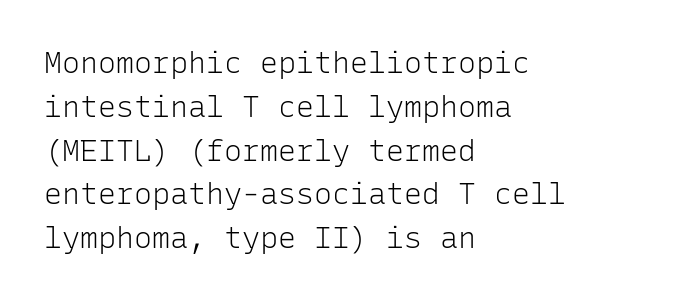
No heavy texture on the line: the type isn't bold. The passage is arranged the way most books set body copy — flush left. These lines were composed using upright roman letters. These lines are rendered in a fixed-pitch font. What stands out about the letter spacing? Nothing — it is the standard amount.
